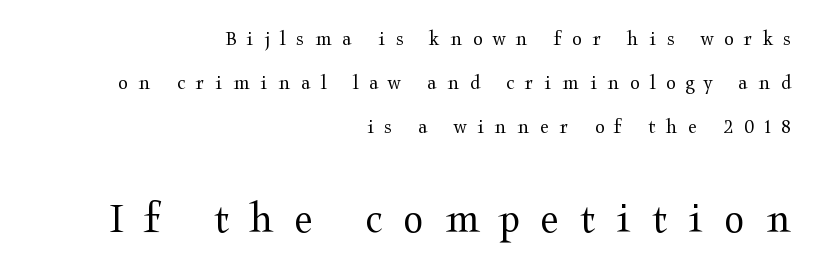
Q: Is the text bold? A: No.
Q: Is the text italic (slanted)? A: No, it is upright.
Q: Is the typeface a serif or a sans-serif typeface? A: Serif.
Q: Is the text underlined? A: No.
Q: How is the paragraph aligned? A: Right-aligned.
Q: Is the spacing between letters normal or unusually wide? A: Unusually wide.
Q: Is the spacing between lines tight, normal or loose? A: Loose.
Q: Which block of text is set in a larger size, the first (top) or the second (bottom)? A: The second (bottom) one.
Q: Width (condensed, normal, or wide)? A: Wide.
Q: Stroke contrast? A: Medium.
Q: x-height? A: Medium.
Q: Monospaced? A: No.
